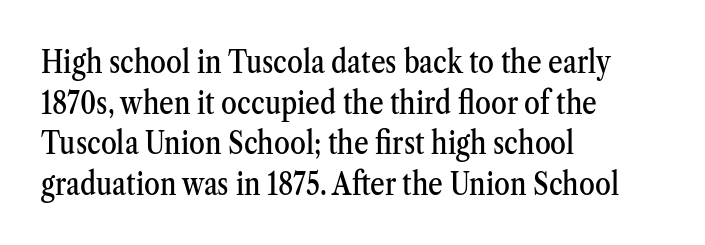
{"serif": "yes", "italic": "no", "width": "condensed", "stroke_contrast": "medium", "x_height": "medium", "monospaced": "no", "underline": "no", "align": "left", "line_spacing": "normal", "line_spacing_ratio": 1.27, "letter_spacing": "normal", "letter_spacing_em": 0.0, "glyph_px": 32}
